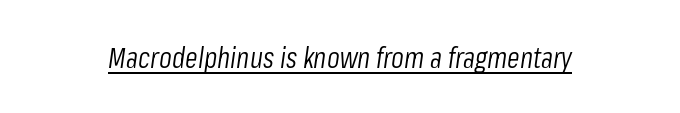
Q: Is the text bold? A: No.
Q: Is the text italic (slanted)? A: Yes, it leans right by about 8 degrees.
Q: Is the text underlined? A: Yes.
Q: Is the spacing between letters normal or unusually wide? A: Normal.
Q: Width (condensed, normal, or wide)? A: Condensed.
Q: Stroke contrast? A: Low.
Q: x-height? A: Medium.
Q: Monospaced? A: No.
